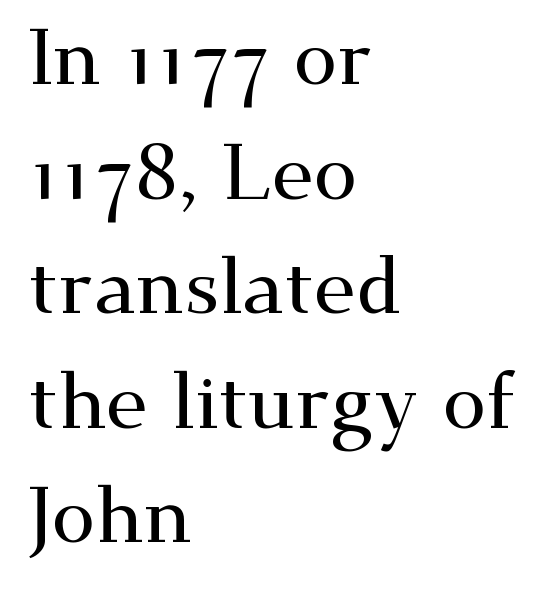
{"serif": "yes", "italic": "no", "width": "wide", "stroke_contrast": "medium", "x_height": "small", "monospaced": "no", "underline": "no", "align": "left", "line_spacing": "normal", "line_spacing_ratio": 1.45, "letter_spacing": "normal", "letter_spacing_em": 0.0, "glyph_px": 79}
